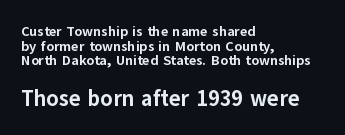
Strokes here are thick enough to call this a true bold. Vertical strokes here are truly vertical. In CSS terms this would be text-align: left. Descender tails drop into unmarked territory.
